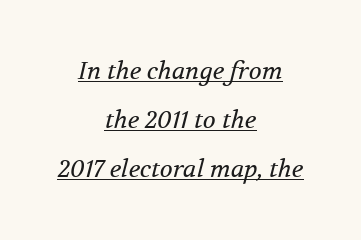
Would a proofreader flag this as italicized? Yes. The block of text is sparse from top to bottom, with ample space between rows. These lines stack symmetrically, like a column narrowing and widening about its center. A quiet, ordinary-to-light weight characterises the typeface. Glance below the letters and you will spot a drawn line.
